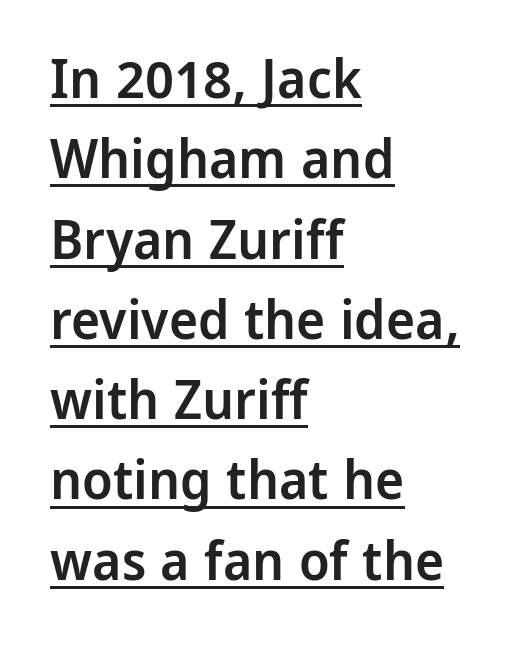
Q: Is the text bold? A: Semi-bold.
Q: Is the text italic (slanted)? A: No, it is upright.
Q: Is the typeface a serif or a sans-serif typeface? A: Sans-serif.
Q: Is the text underlined? A: Yes.
Q: How is the paragraph aligned? A: Left-aligned.
Q: Is the spacing between letters normal or unusually wide? A: Normal.
Q: Is the spacing between lines tight, normal or loose? A: Normal.
Q: Width (condensed, normal, or wide)? A: Normal.
Q: Stroke contrast? A: Low.
Q: x-height? A: Medium.
Q: Monospaced? A: No.
